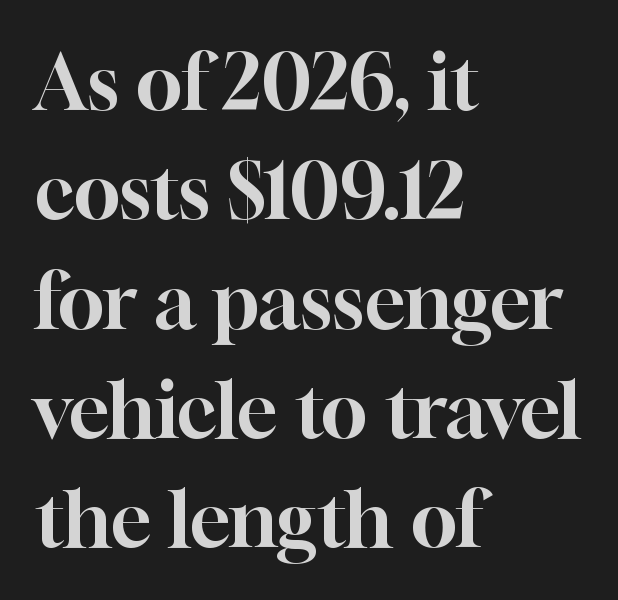
Q: Is the text italic (slanted)? A: No, it is upright.
Q: Is the typeface a serif or a sans-serif typeface? A: Serif.
Q: Is the text underlined? A: No.
Q: How is the paragraph aligned? A: Left-aligned.
Q: Is the spacing between letters normal or unusually wide? A: Normal.
Q: Is the spacing between lines tight, normal or loose? A: Normal.
Q: Width (condensed, normal, or wide)? A: Normal.
Q: Stroke contrast? A: High.
Q: x-height? A: Medium.
Q: Monospaced? A: No.
